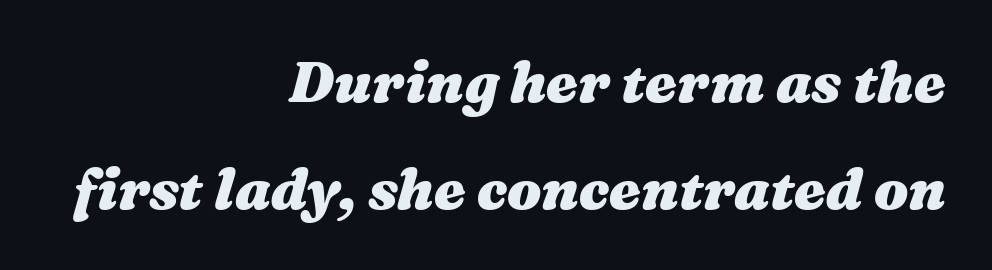
{"italic": "yes", "lean": "right", "slant_degrees": 16, "bold": "yes", "weight": "heavy", "width": "wide", "stroke_contrast": "medium", "x_height": "medium", "monospaced": "no", "underline": "no", "align": "right", "line_spacing_ratio": 1.87, "letter_spacing": "normal", "letter_spacing_em": 0.0, "glyph_px": 57}
